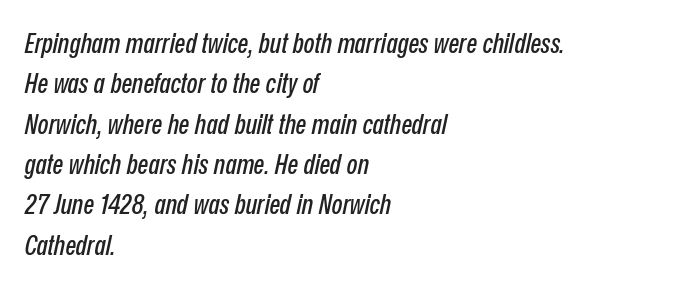
The image shows 28 px condensed type, italic (leaning right); set left-aligned, normal line spacing (1.44x), normal letter spacing, not underlined; low stroke contrast and a medium x-height.
